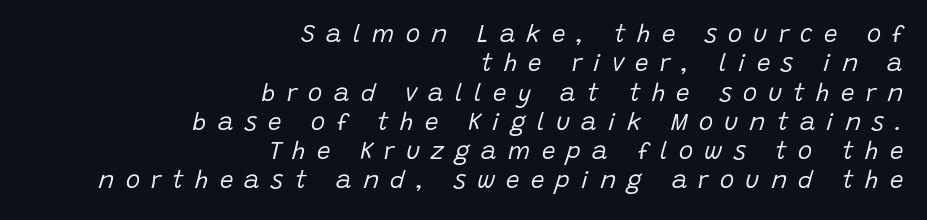
{"italic": "yes", "lean": "right", "slant_degrees": 15, "bold": "no", "underline": "no", "align": "right", "line_spacing_ratio": 1.22, "letter_spacing": "wide", "letter_spacing_em": 0.47, "glyph_px": 24}
